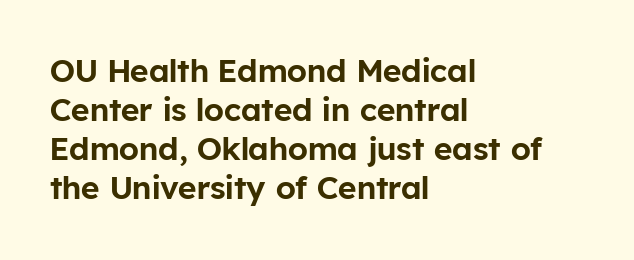
The passage shown is typed in a proportional face where columns would drift. Italic: no, the glyphs are upright roman. Lines of text with bare space underneath. Compared with a centered layout, this one pins lines to the left instead. Nothing sits at the stroke ends, so this counts as sans-serif. The rendering keeps characters at their native spacing.
